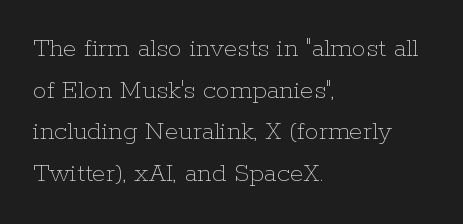
Q: Is the text bold? A: No.
Q: Is the text italic (slanted)? A: No, it is upright.
Q: Is the text underlined? A: No.
Q: How is the paragraph aligned? A: Left-aligned.
Q: Is the spacing between letters normal or unusually wide? A: Normal.
Q: Is the spacing between lines tight, normal or loose? A: Normal.
Q: Width (condensed, normal, or wide)? A: Normal.
Q: Stroke contrast? A: Low.
Q: x-height? A: Medium.
Q: Monospaced? A: No.
